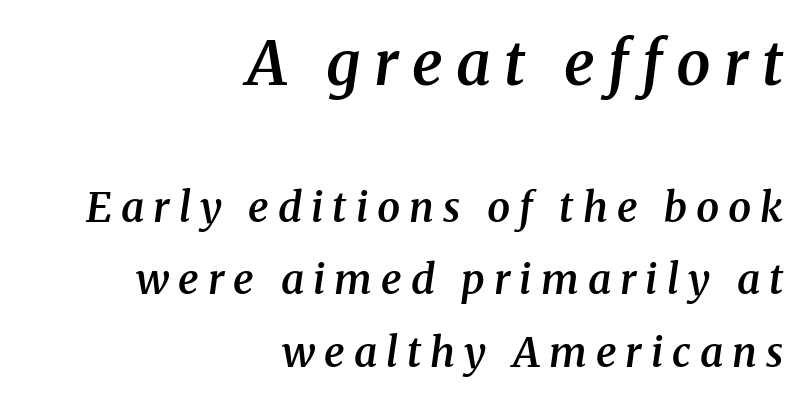
The image shows 61 px semibold serif type, italic (leaning right); set right-aligned, line spacing 1.77x, unusually wide letter spacing (+0.22 em), not underlined; the first (top) block is 1.49x larger; medium stroke contrast and a medium x-height.
